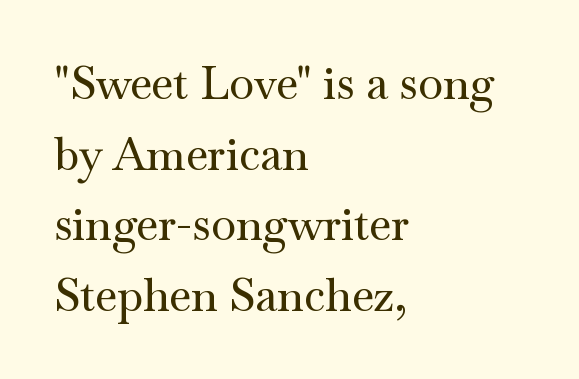
{"serif": "yes", "italic": "no", "width": "wide", "stroke_contrast": "medium", "x_height": "small", "monospaced": "no", "underline": "no", "align": "left", "line_spacing": "normal", "line_spacing_ratio": 1.57, "letter_spacing": "normal", "letter_spacing_em": 0.0, "glyph_px": 45}
